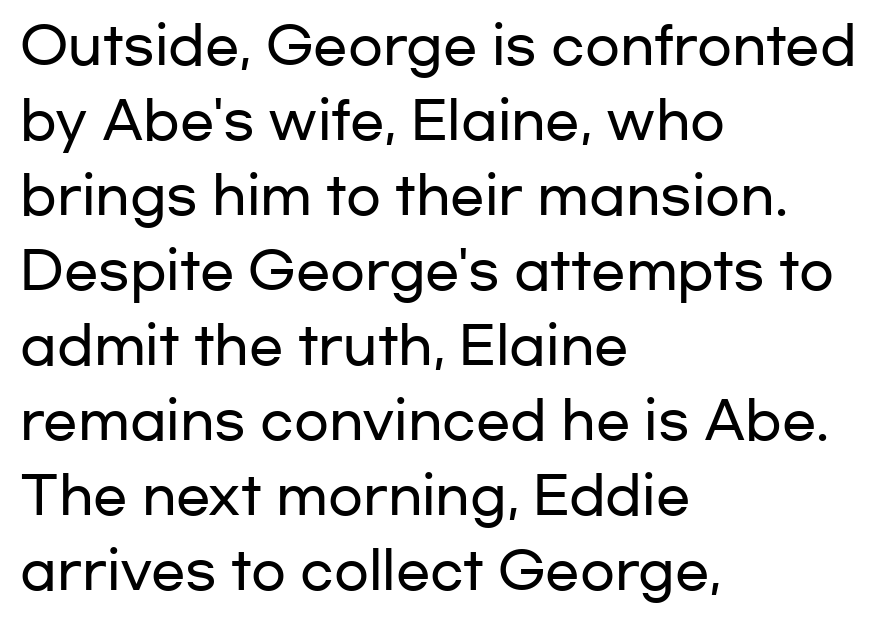
Inter-character spacing is left at the font's built-in metrics. No italicization has been applied; the sample stays upright. Examine the stroke ends and you'll find no serifs. Do the characters align in a grid? No, the font is proportional.
